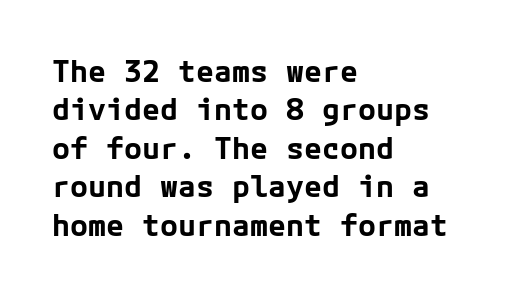
The image shows 30 px bold sans-serif type, upright; set left-aligned, normal line spacing (1.28x), normal letter spacing, not underlined; low stroke contrast and a medium x-height.
